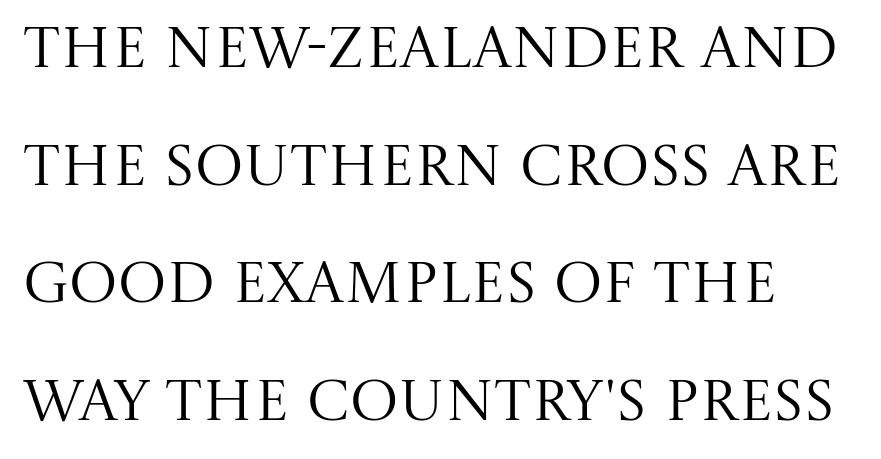
No word sits above an underline. The tracking reads as untouched default to a designer's eye. Think standard paragraph weight, or any step lighter than that. The specimen reads as upright at a glance. I'd call this a serif setting — the letters wear small feet. These lines are rendered in a variable-pitch font.
